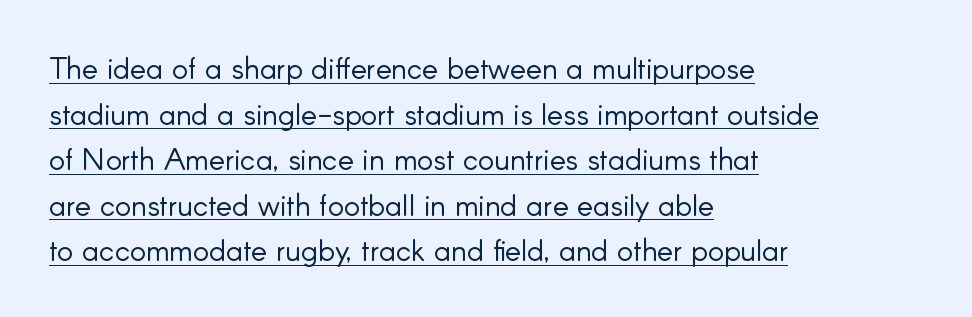
Q: Is the text bold? A: No.
Q: Is the text italic (slanted)? A: No, it is upright.
Q: Is the typeface a serif or a sans-serif typeface? A: Sans-serif.
Q: Is the text underlined? A: Yes.
Q: How is the paragraph aligned? A: Left-aligned.
Q: Is the spacing between letters normal or unusually wide? A: Normal.
Q: Is the spacing between lines tight, normal or loose? A: Normal.
Q: Width (condensed, normal, or wide)? A: Normal.
Q: Stroke contrast? A: Low.
Q: x-height? A: Small.
Q: Monospaced? A: No.
